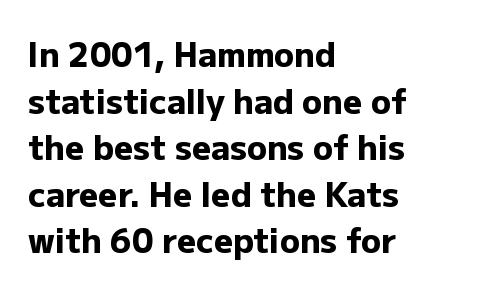
Glance below the letters and you will spot only blank space. Typeset ragged right — the left edge is the straight one. Here the glyphs are tracked normally, forming tight word shapes. The glyphs in this specimen are sans serif. Strong, thick strokes mark this as bold type.
